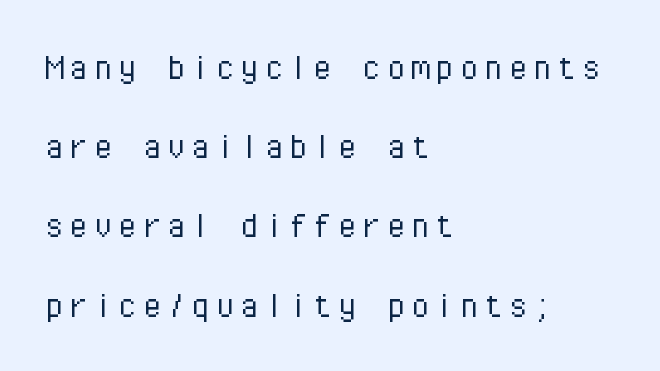
{"serif": "no", "italic": "no", "bold": "no", "weight": "light", "width": "normal", "stroke_contrast": "low", "x_height": "medium", "monospaced": "yes", "underline": "no", "align": "left", "line_spacing": "loose", "line_spacing_ratio": 1.98, "glyph_px": 40}
